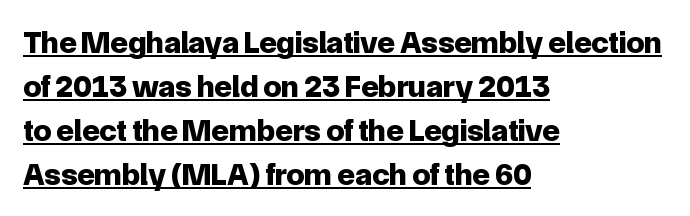
The image shows 32 px bold sans-serif type, upright; set left-aligned, normal line spacing (1.37x), normal letter spacing, underlined; low stroke contrast and a medium x-height.
